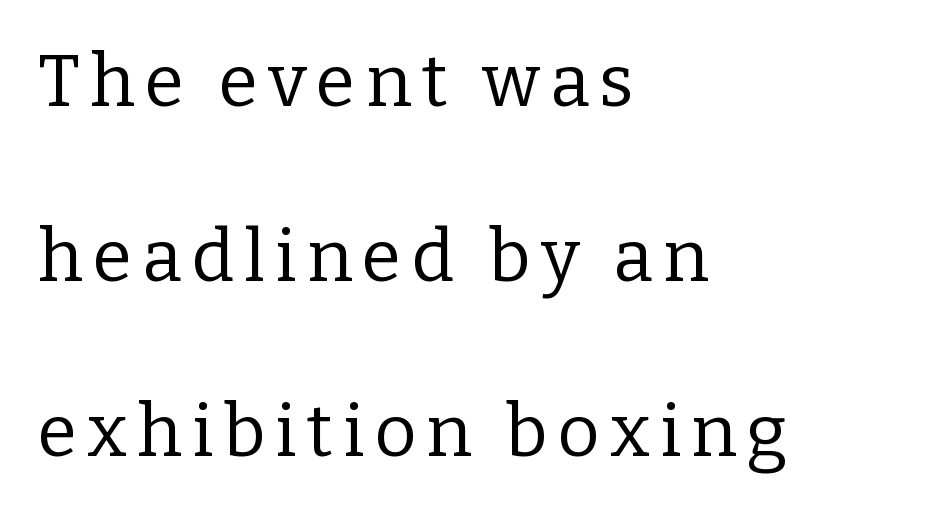
The image shows 72 px regular-weight serif type, upright; set left-aligned, loose line spacing (2.43x), not underlined; low stroke contrast and a medium x-height.
